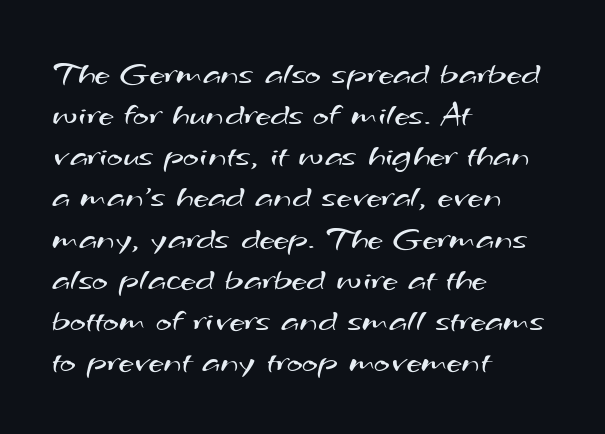
The image shows 34 px regular-weight, wide sans-serif type; set left-aligned, line spacing 1.21x, normal letter spacing, not underlined; medium stroke contrast and a small x-height.
